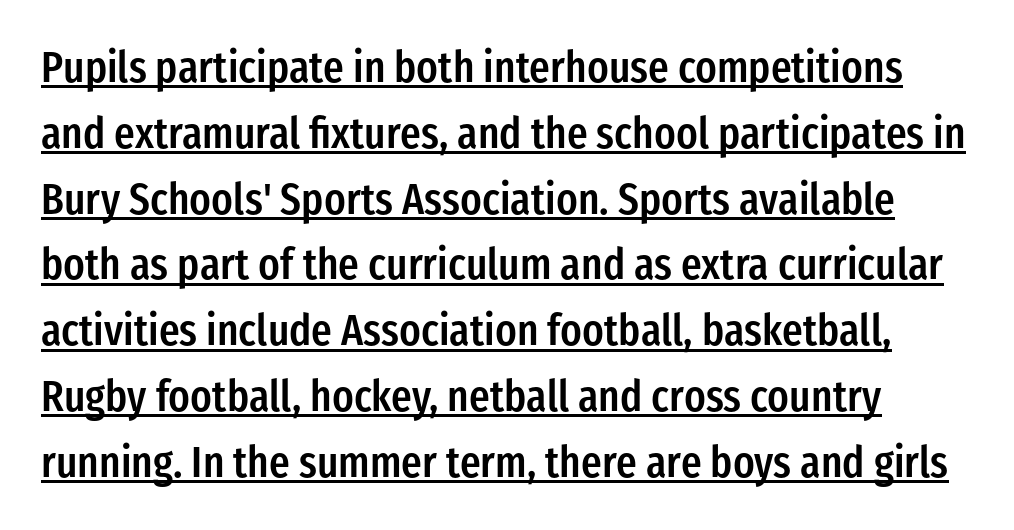
The image shows 43 px semibold, condensed sans-serif type, upright; set normal line spacing (1.53x), normal letter spacing, underlined; low stroke contrast and a medium x-height.
